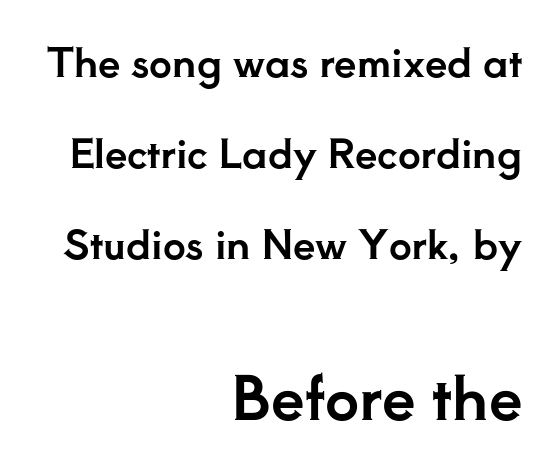
The image shows 60 px serif type, upright; set right-aligned, loose line spacing (2.27x), normal letter spacing, not underlined; the second (bottom) block is 1.5x larger; low stroke contrast and a small x-height.
